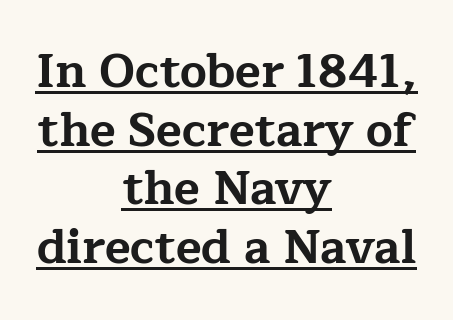
Q: Is the text bold? A: Yes.
Q: Is the text italic (slanted)? A: No, it is upright.
Q: Is the typeface a serif or a sans-serif typeface? A: Serif.
Q: Is the text underlined? A: Yes.
Q: How is the paragraph aligned? A: Centered.
Q: Is the spacing between letters normal or unusually wide? A: Normal.
Q: Is the spacing between lines tight, normal or loose? A: Normal.
Q: Width (condensed, normal, or wide)? A: Wide.
Q: Stroke contrast? A: Low.
Q: x-height? A: Medium.
Q: Monospaced? A: No.
